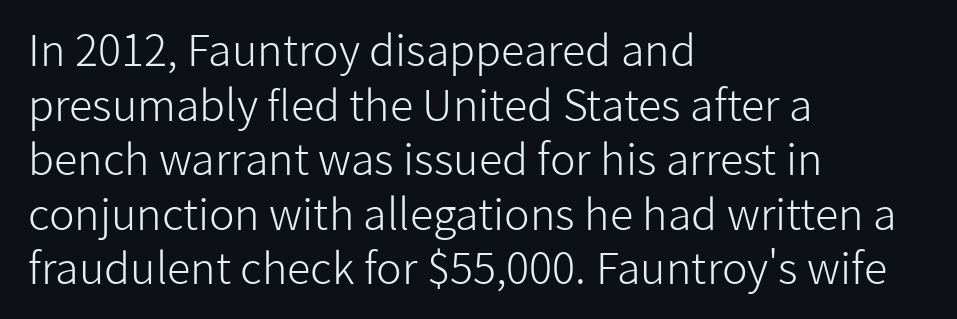
Q: Is the text bold? A: No.
Q: Is the text italic (slanted)? A: No, it is upright.
Q: Is the typeface a serif or a sans-serif typeface? A: Sans-serif.
Q: Is the text underlined? A: No.
Q: How is the paragraph aligned? A: Left-aligned.
Q: Is the spacing between letters normal or unusually wide? A: Normal.
Q: Is the spacing between lines tight, normal or loose? A: Normal.
Q: Width (condensed, normal, or wide)? A: Normal.
Q: Stroke contrast? A: Low.
Q: x-height? A: Medium.
Q: Monospaced? A: No.
